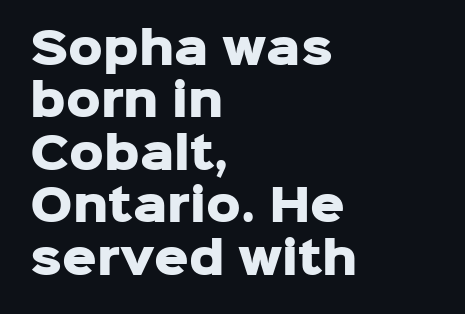
{"serif": "no", "italic": "no", "bold": "yes", "weight": "heavy", "width": "normal", "stroke_contrast": "low", "x_height": "medium", "monospaced": "no", "underline": "no", "align": "left", "line_spacing_ratio": 1.22, "letter_spacing": "normal", "letter_spacing_em": 0.0, "glyph_px": 43}
